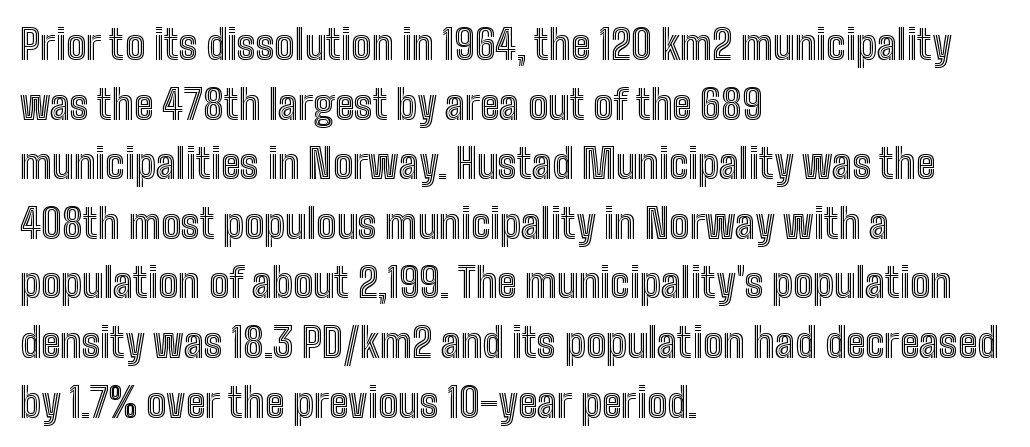
Underlining? Definitely not there. Leading matches the norm, producing a regular column. The rag falls on the right side of this text block. Nobody touched the tracking dial on this one.
